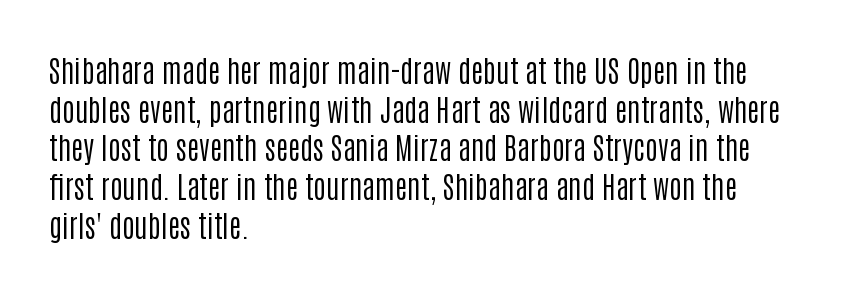
Regular leading. Do the letters lean? They stand straight. Default kerning and tracking; the words read as compact shapes. Leftover space on each line is placed entirely after the last word. Is this a sans? Yes — the strokes have no serifs.
